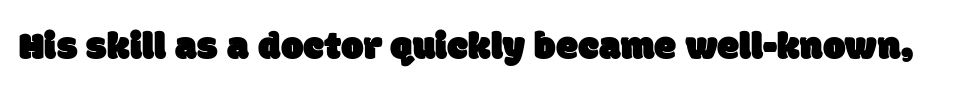
There is no visible air inserted between adjacent glyphs. Looks like regular typesetting: each glyph gets only the width it needs. Underlining? Definitely not there. Font category for this specimen: sans-serif.
